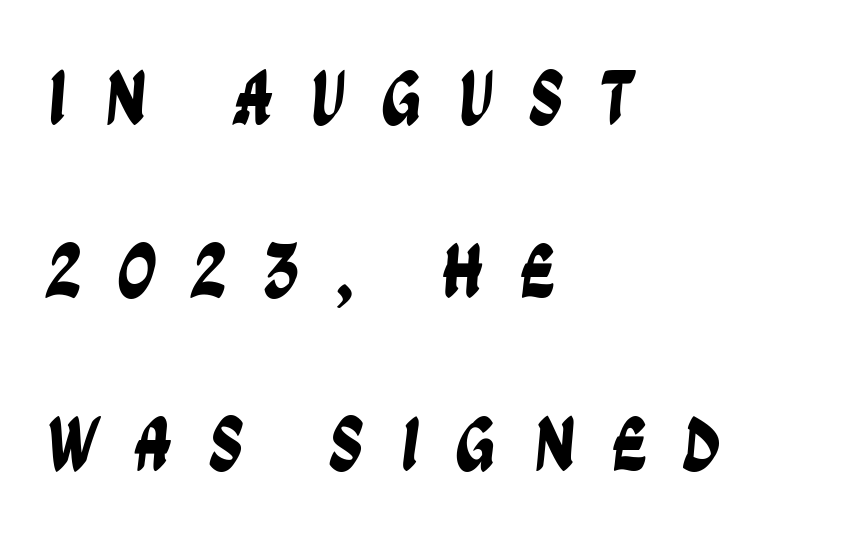
The image shows 78 px condensed sans-serif type; set left-aligned, loose line spacing (2.22x), unusually wide letter spacing (+0.45 em), not underlined; low stroke contrast and a large x-height.
